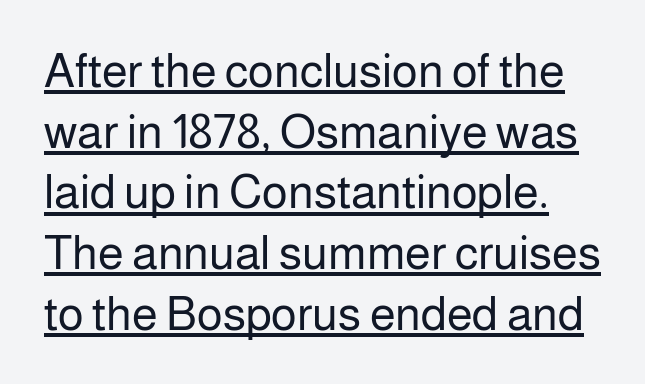
Q: Is the text bold? A: No.
Q: Is the text italic (slanted)? A: No, it is upright.
Q: Is the typeface a serif or a sans-serif typeface? A: Sans-serif.
Q: Is the text underlined? A: Yes.
Q: Is the spacing between letters normal or unusually wide? A: Normal.
Q: Is the spacing between lines tight, normal or loose? A: Normal.
Q: Width (condensed, normal, or wide)? A: Normal.
Q: Stroke contrast? A: Low.
Q: x-height? A: Medium.
Q: Monospaced? A: No.
